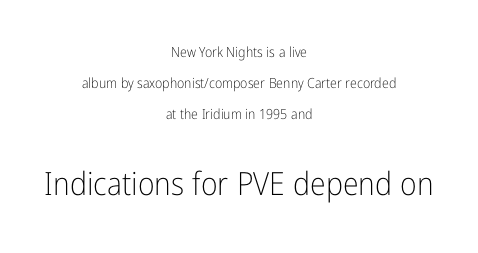
The image shows 32 px light, condensed sans-serif type, upright; set centered, loose line spacing (2.23x), normal letter spacing, not underlined; the second (bottom) block is 2.29x larger; low stroke contrast and a medium x-height.
